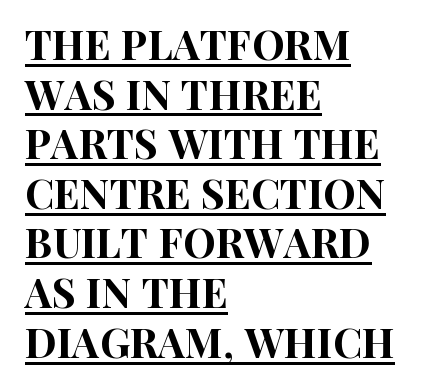
Q: Is the text italic (slanted)? A: No, it is upright.
Q: Is the typeface a serif or a sans-serif typeface? A: Sans-serif.
Q: Is the text underlined? A: Yes.
Q: How is the paragraph aligned? A: Left-aligned.
Q: Is the spacing between letters normal or unusually wide? A: Normal.
Q: Width (condensed, normal, or wide)? A: Condensed.
Q: Stroke contrast? A: High.
Q: x-height? A: Large.
Q: Monospaced? A: No.
